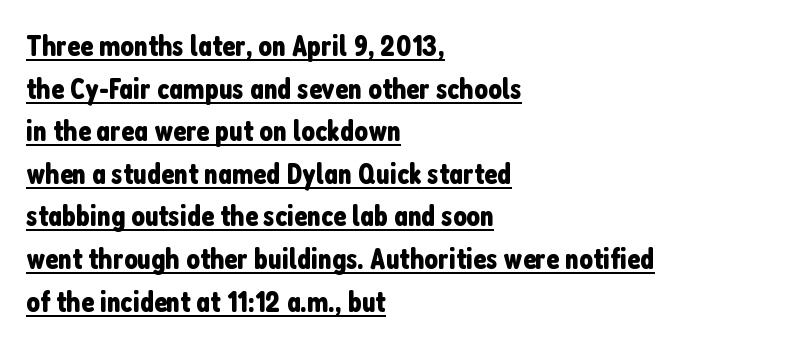
These lines stack with their left ends in a neat column. Line spacing here is normal. The rendered words wear a rule along their underside. Designer's note — italics off, roman on.
